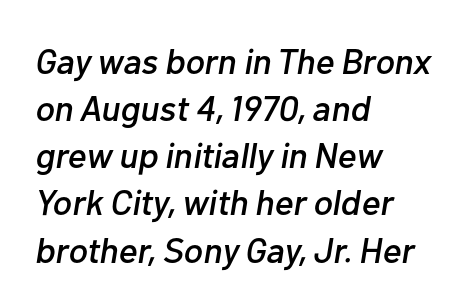
Q: Is the text italic (slanted)? A: Yes, it leans right by about 10 degrees.
Q: Is the text underlined? A: No.
Q: How is the paragraph aligned? A: Left-aligned.
Q: Is the spacing between letters normal or unusually wide? A: Normal.
Q: Is the spacing between lines tight, normal or loose? A: Normal.
Q: Width (condensed, normal, or wide)? A: Normal.
Q: Stroke contrast? A: Low.
Q: x-height? A: Medium.
Q: Monospaced? A: No.
